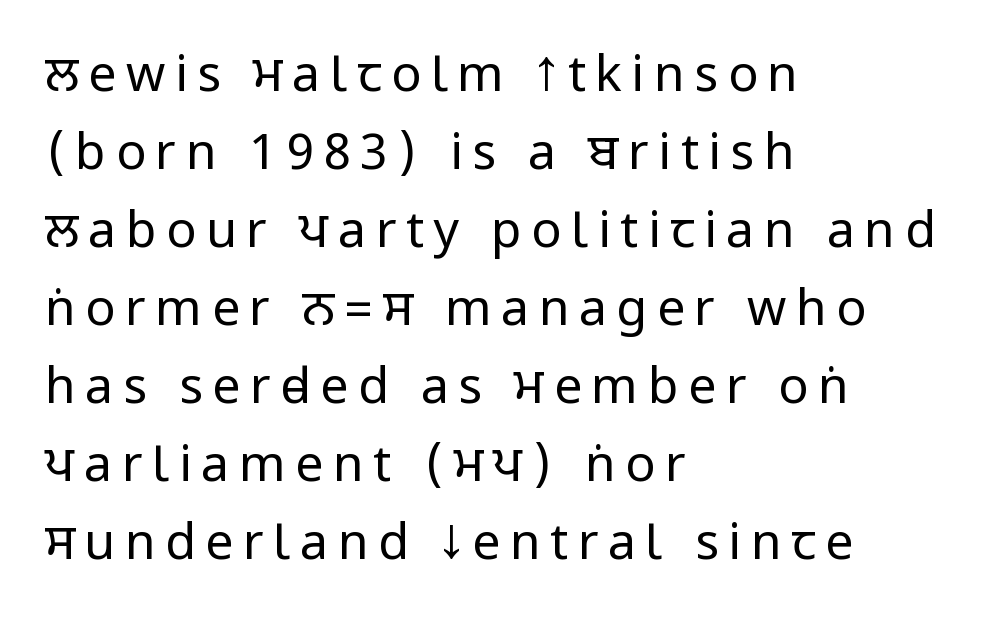
Q: Is the text bold? A: No.
Q: Is the text italic (slanted)? A: No, it is upright.
Q: Is the typeface a serif or a sans-serif typeface? A: Sans-serif.
Q: Is the text underlined? A: No.
Q: How is the paragraph aligned? A: Left-aligned.
Q: Is the spacing between lines tight, normal or loose? A: Normal.
Q: Width (condensed, normal, or wide)? A: Condensed.
Q: Stroke contrast? A: Low.
